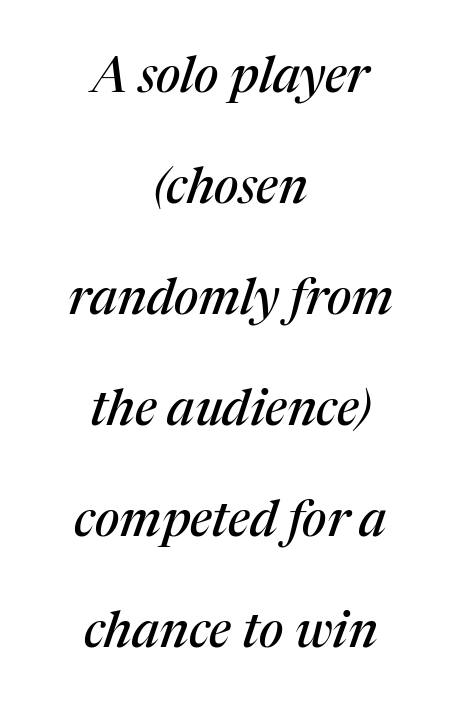
Leading: increased. The foot of each line stays bare and open. A student would call this center alignment; a typographer would say set centered. In terms of posture, this sample is oblique. The rendering uses natural spacing where letterforms have individual widths. Tracking here is standard; glyphs follow each other at the usual distance.
